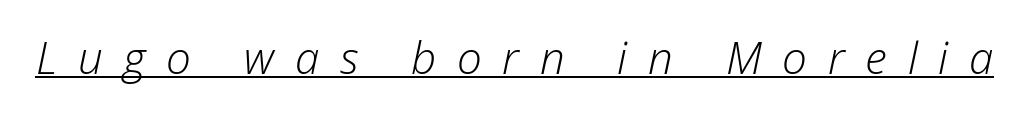
The image shows 44 px light type, italic (leaning right); set unusually wide letter spacing (+0.47 em), underlined; low stroke contrast and a medium x-height.
